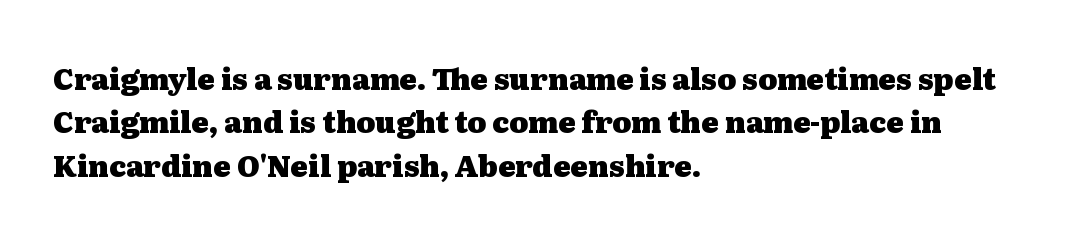
Q: Is the text bold? A: Yes.
Q: Is the text italic (slanted)? A: No, it is upright.
Q: Is the typeface a serif or a sans-serif typeface? A: Serif.
Q: Is the text underlined? A: No.
Q: How is the paragraph aligned? A: Left-aligned.
Q: Is the spacing between letters normal or unusually wide? A: Normal.
Q: Is the spacing between lines tight, normal or loose? A: Normal.
Q: Width (condensed, normal, or wide)? A: Wide.
Q: Stroke contrast? A: Medium.
Q: x-height? A: Medium.
Q: Monospaced? A: No.
